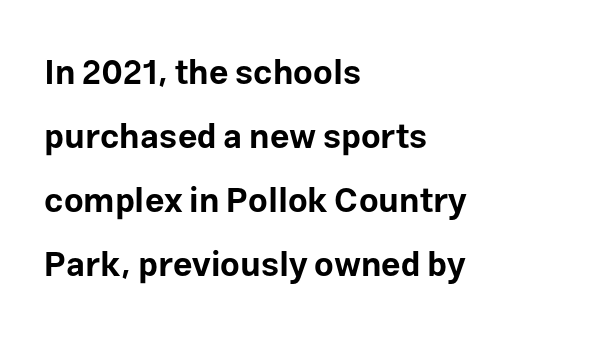
{"serif": "no", "italic": "no", "bold": "yes", "weight": "bold", "width": "normal", "stroke_contrast": "low", "x_height": "medium", "monospaced": "no", "underline": "no", "align": "left", "line_spacing_ratio": 1.88, "letter_spacing": "normal", "letter_spacing_em": 0.0, "glyph_px": 34}
